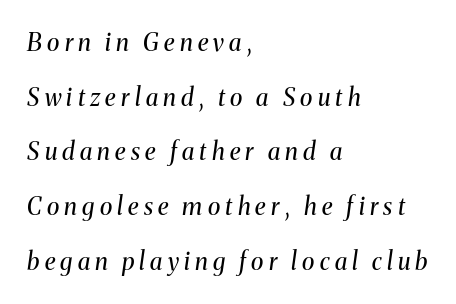
You can tell it's italic because the verticals aren't actually vertical. Glyph-to-glyph distance is far greater than everyday printed text. Leading is clearly above the norm, producing a sparse column. The typeface has the unassuming heft of standard copy or less. A clean baseline with only descenders dipping below it. Is the block centered? No — it sits flush against the left margin.
